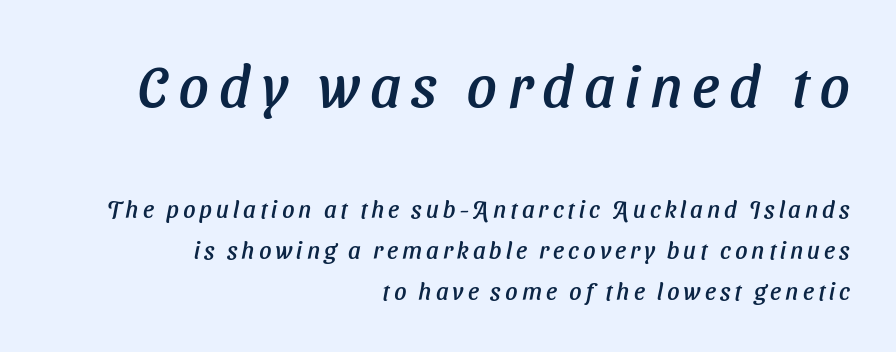
Type size steps down from the first block to the second. Notice how the passage keeps a crisp vertical edge on the right only. Think of a printed novel: that variable character pitch is what you see here. Has an underline been added? It has not. Is there much room between lines? A standard amount, neither cramped nor airy.
